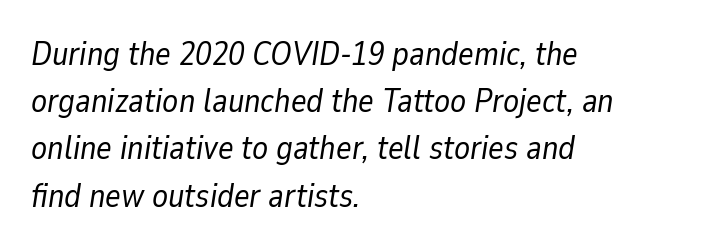
Q: Is the text bold? A: No.
Q: Is the text italic (slanted)? A: Yes, it leans right by about 9 degrees.
Q: Is the text underlined? A: No.
Q: How is the paragraph aligned? A: Left-aligned.
Q: Is the spacing between letters normal or unusually wide? A: Normal.
Q: Is the spacing between lines tight, normal or loose? A: Normal.
Q: Width (condensed, normal, or wide)? A: Normal.
Q: Stroke contrast? A: Low.
Q: x-height? A: Medium.
Q: Monospaced? A: No.
